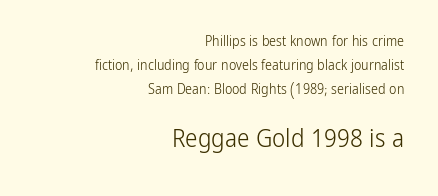
Spacing between characters is what you'd get straight out of the box. Caption: multi-line text, flush right, ragged left. Bare-footed words on every line. When letters stand straight like this, we call the style roman or upright. Counters stay open thanks to moderate or lighter strokes. The more generous point size was reserved for the lower chunk.
